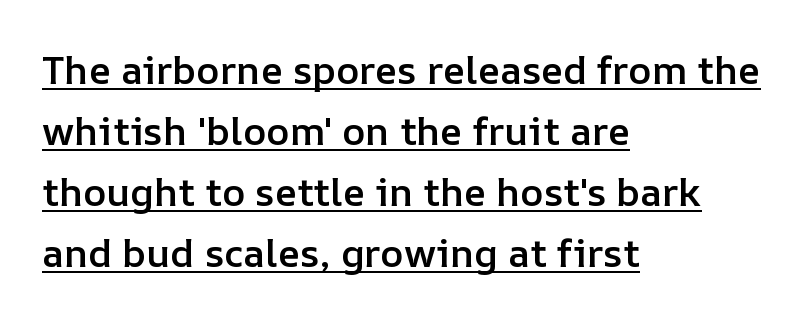
The glyphs are accompanied by a horizontal stroke just below them. Short note: letters normally spaced. Baseline-to-baseline distance is the conventional proportion of letter height. Look at the stroke-to-counter ratio: somewhat heavy, a semibold.
